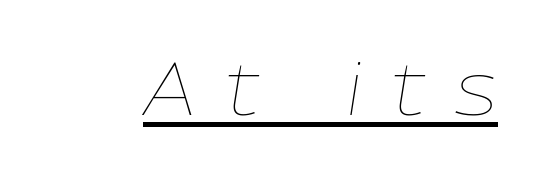
The image shows 74 px thin type, italic (leaning right); set unusually wide letter spacing (+0.41 em), underlined; low stroke contrast and a medium x-height.
